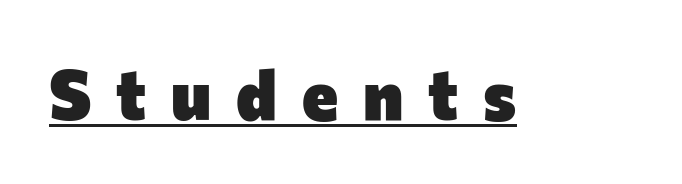
{"serif": "no", "italic": "no", "bold": "yes", "weight": "heavy", "width": "normal", "stroke_contrast": "low", "x_height": "medium", "monospaced": "no", "underline": "yes", "letter_spacing": "wide", "letter_spacing_em": 0.36, "glyph_px": 69}
